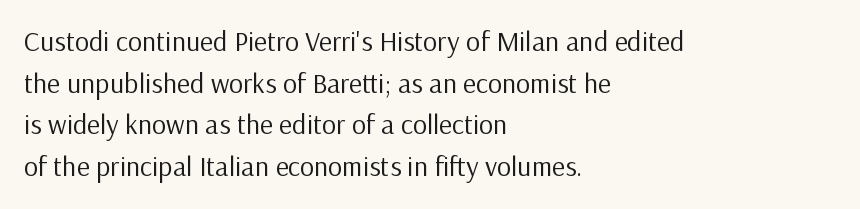
{"serif": "no", "italic": "no", "bold": "no", "weight": "regular", "width": "normal", "stroke_contrast": "low", "x_height": "medium", "monospaced": "no", "underline": "no", "align": "left", "line_spacing": "normal", "line_spacing_ratio": 1.49, "letter_spacing": "normal", "letter_spacing_em": 0.0, "glyph_px": 28}
